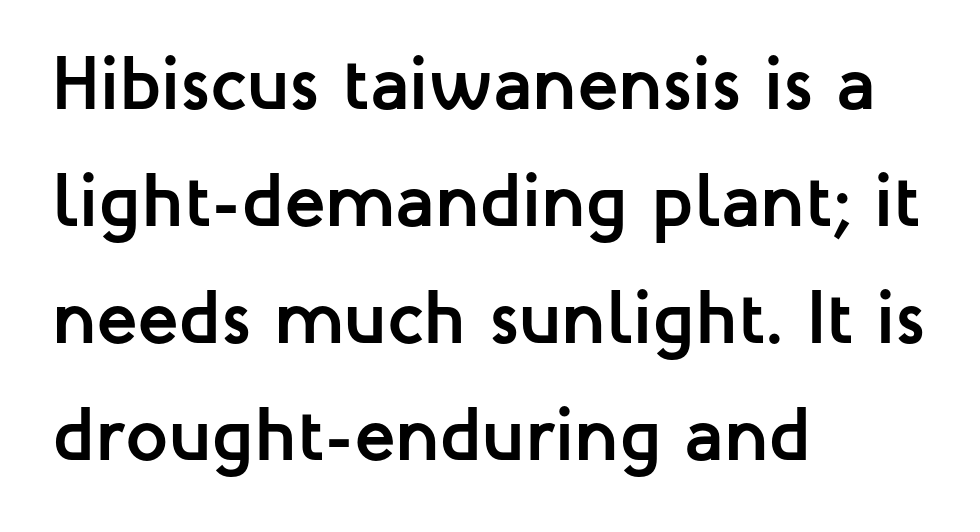
These lines are set flush left with a ragged right edge. Check where the strokes stop: nothing finishes them off — pure sans. Weight check: bold — yes, fully. Upright lettering throughout.
